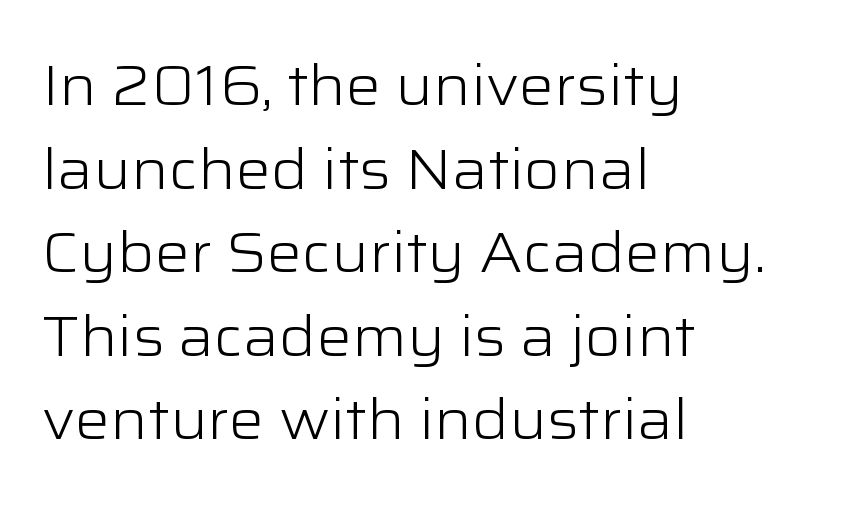
{"serif": "no", "italic": "no", "bold": "no", "weight": "light", "width": "wide", "stroke_contrast": "low", "x_height": "medium", "monospaced": "no", "underline": "no", "align": "left", "line_spacing": "normal", "line_spacing_ratio": 1.52, "letter_spacing": "normal", "letter_spacing_em": 0.0, "glyph_px": 55}
